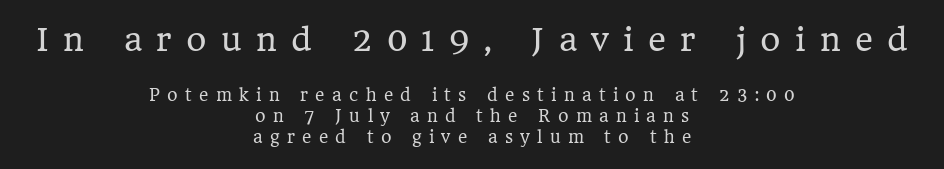
The image shows 31 px regular-weight serif type, upright; set centered, normal line spacing (1.31x), unusually wide letter spacing (+0.46 em), not underlined; the first (top) block is 1.94x larger; low stroke contrast and a medium x-height.
